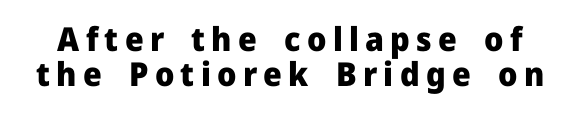
The image shows 33 px heavy sans-serif type, upright; set tight line spacing (1.07x), not underlined; low stroke contrast and a medium x-height.
